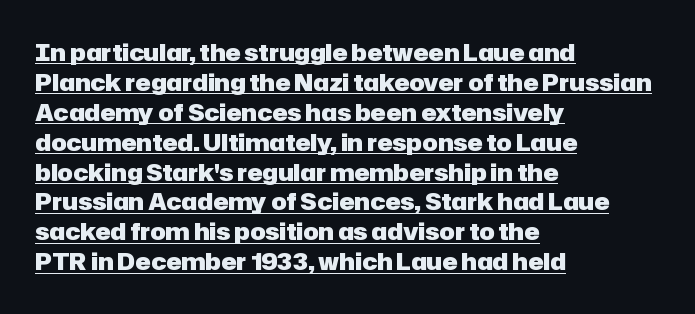
The image shows 23 px bold type, upright; set left-aligned, normal line spacing (1.3x), normal letter spacing, underlined.
